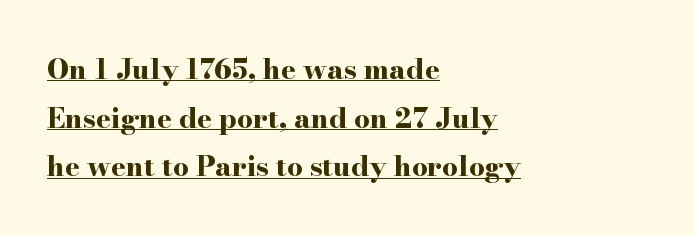
Characters follow at the spacing the type designer built in. You can tell from the footed stems that serif type was used. Underlined type. Typographic density is high because the face is bold. Style check: upright.
